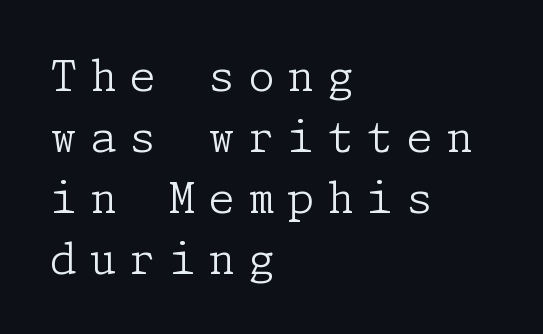
Observe the serifs anchoring each vertical stroke in this sample. Leftover space on each line is placed entirely after the last word. Each new line begins a customary step beneath the previous one. Between one letter and the next there's a generous, obvious gap. The lettering holds an erect, upright posture throughout. Honestly, there is no underline to notice here at all.
